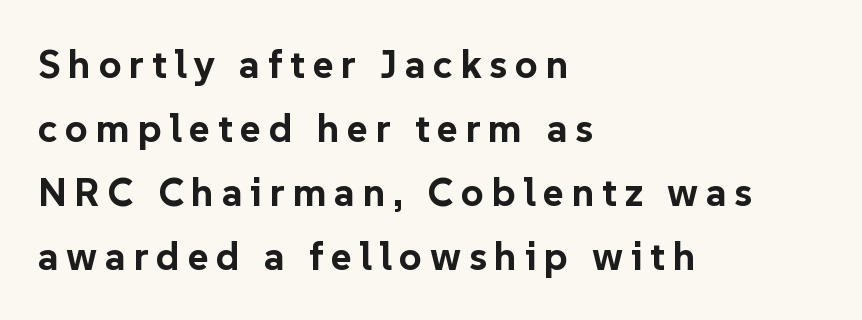
The image shows 40 px bold sans-serif type, upright; set left-aligned, normal line spacing (1.6x), not underlined; low stroke contrast and a medium x-height.
